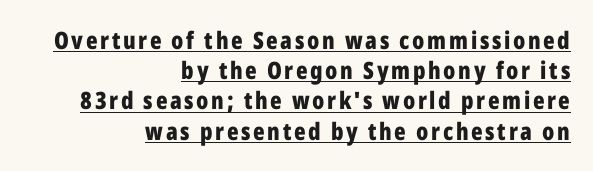
Q: Is the text bold? A: Yes.
Q: Is the text italic (slanted)? A: No, it is upright.
Q: Is the text underlined? A: Yes.
Q: How is the paragraph aligned? A: Right-aligned.
Q: Is the spacing between lines tight, normal or loose? A: Normal.
